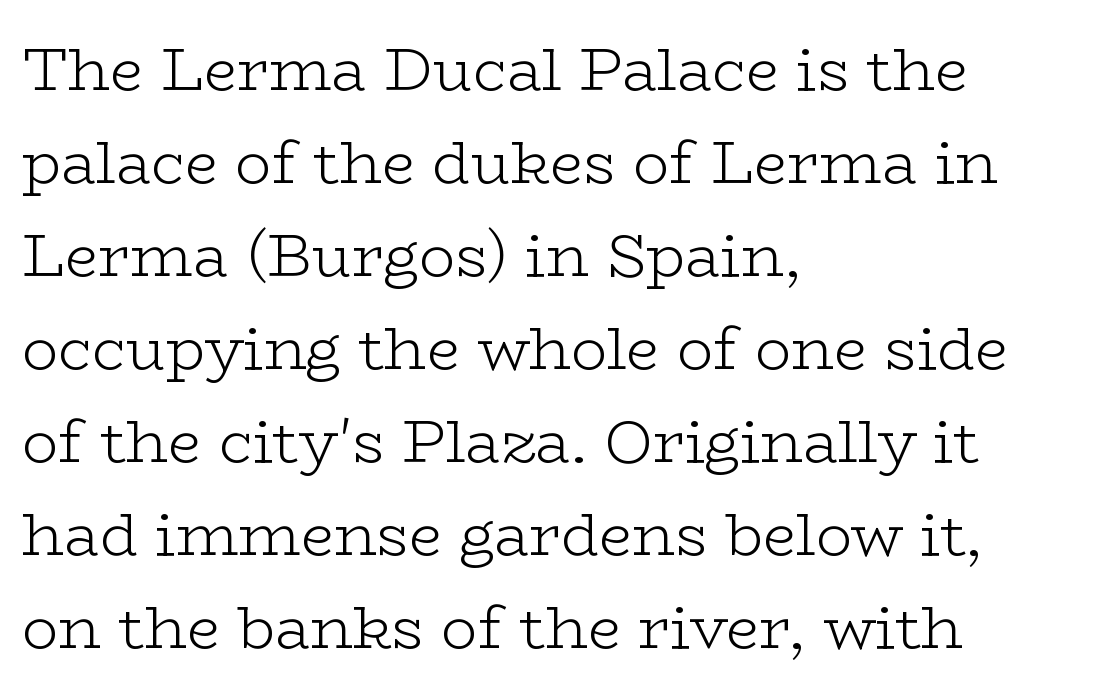
The typesetting does not lean heavy: it is not bold. A student would call this left alignment; a typographer would say flush left, rag right. Glyph-to-glyph distance matches everyday printed text. A bare baseline throughout the passage.
